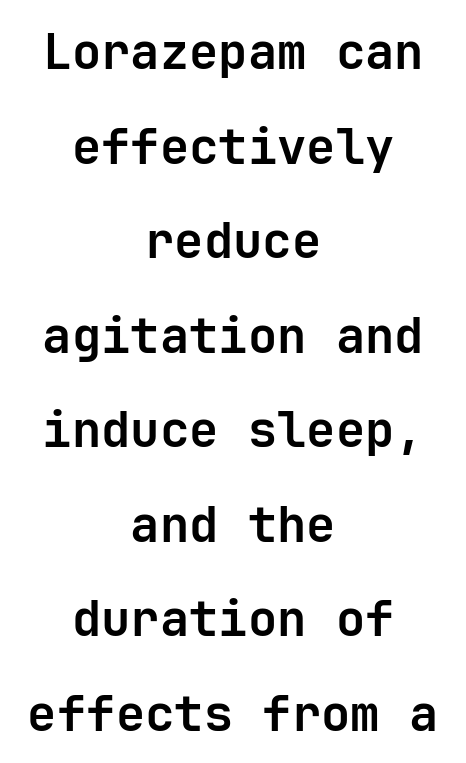
The leading is generous, giving the passage an open texture. Check where the strokes stop: nothing finishes them off — pure sans. Clear beneath every line of the passage. A centered setting, common on invitations and titles, is used for this passage. These lines keep a tight, regular rhythm from letter to letter.
